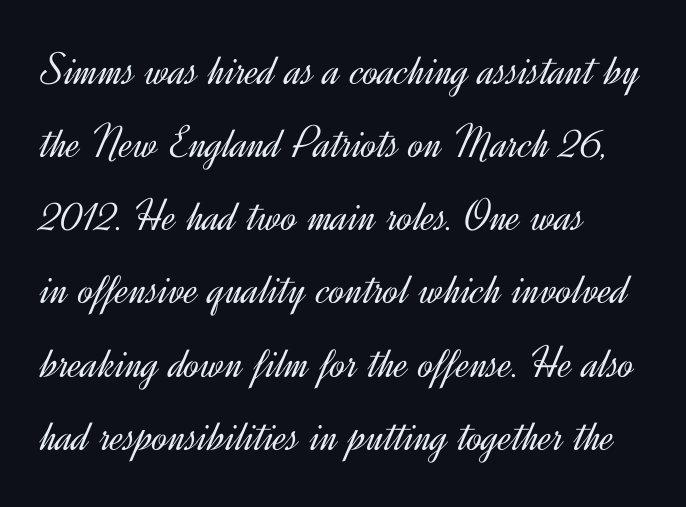
The strokes carry an ordinary text weight at most. Think of a printed novel: that variable character pitch is what you see here. The rows are spaced the way most documents space them.
